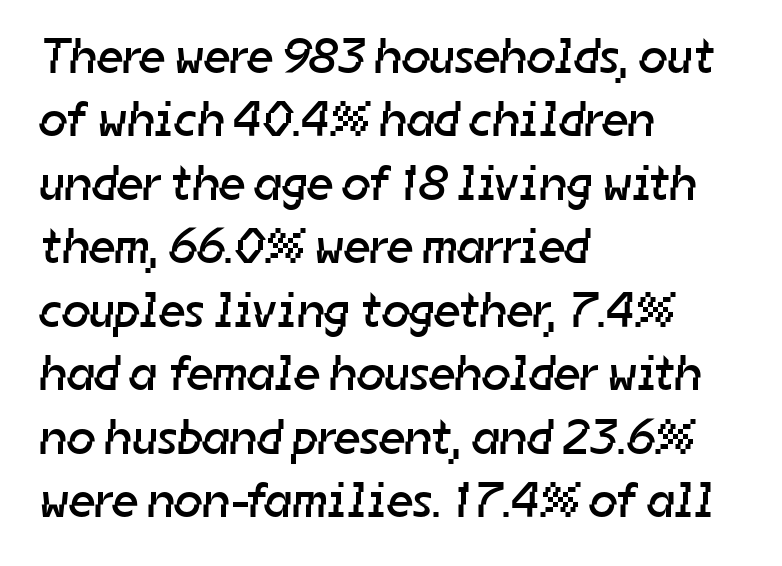
{"serif": "no", "bold": "no", "weight": "regular", "width": "normal", "stroke_contrast": "low", "x_height": "medium", "monospaced": "no", "underline": "no", "align": "left", "line_spacing": "normal", "line_spacing_ratio": 1.27, "letter_spacing": "normal", "letter_spacing_em": 0.0, "glyph_px": 50}
